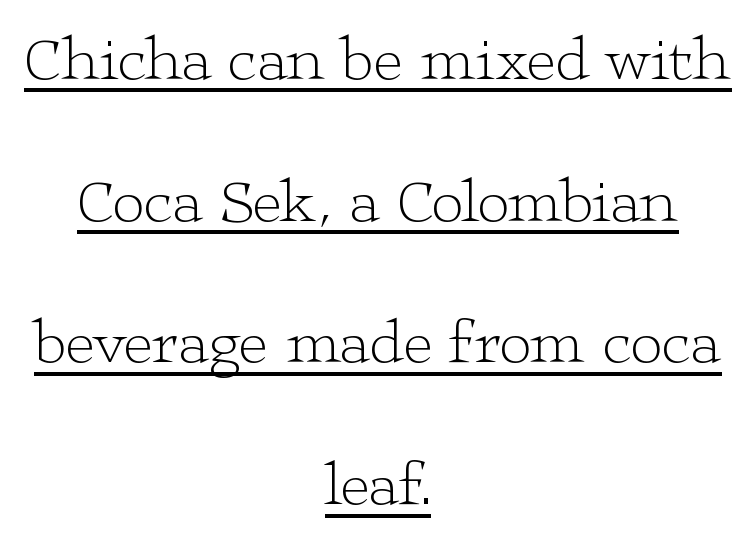
Q: Is the text bold? A: No.
Q: Is the text italic (slanted)? A: No, it is upright.
Q: Is the typeface a serif or a sans-serif typeface? A: Serif.
Q: Is the text underlined? A: Yes.
Q: How is the paragraph aligned? A: Centered.
Q: Is the spacing between letters normal or unusually wide? A: Normal.
Q: Is the spacing between lines tight, normal or loose? A: Loose.
Q: Width (condensed, normal, or wide)? A: Wide.
Q: Stroke contrast? A: Low.
Q: x-height? A: Medium.
Q: Monospaced? A: No.
